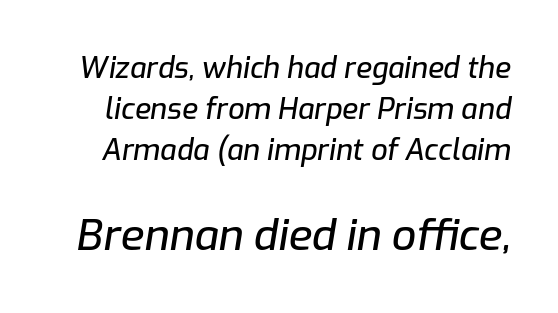
A typesetter would mark this as italic. Vertical spacing — default. Is the lower block the larger one? Yes — the lower block carries the bigger type. Students, note that the glyphs here touch the page at normal intervals.
